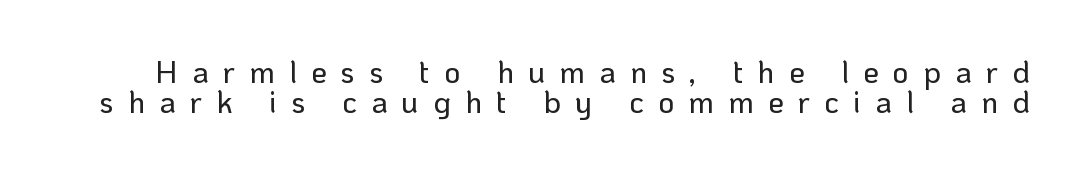
The image shows 31 px sans-serif type, upright; set tight line spacing (0.96x), unusually wide letter spacing (+0.46 em), not underlined; low stroke contrast and a medium x-height.
